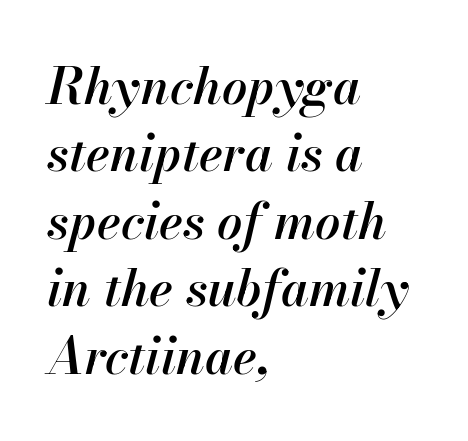
The face used here is proportionally spaced, like ordinary book or web type. Notice the strokes are somewhat thickened but not fully heavy: this is a semibold. Each row of text sits above clean, open space. The letters sit at their default tracking, neither squeezed nor spread.
